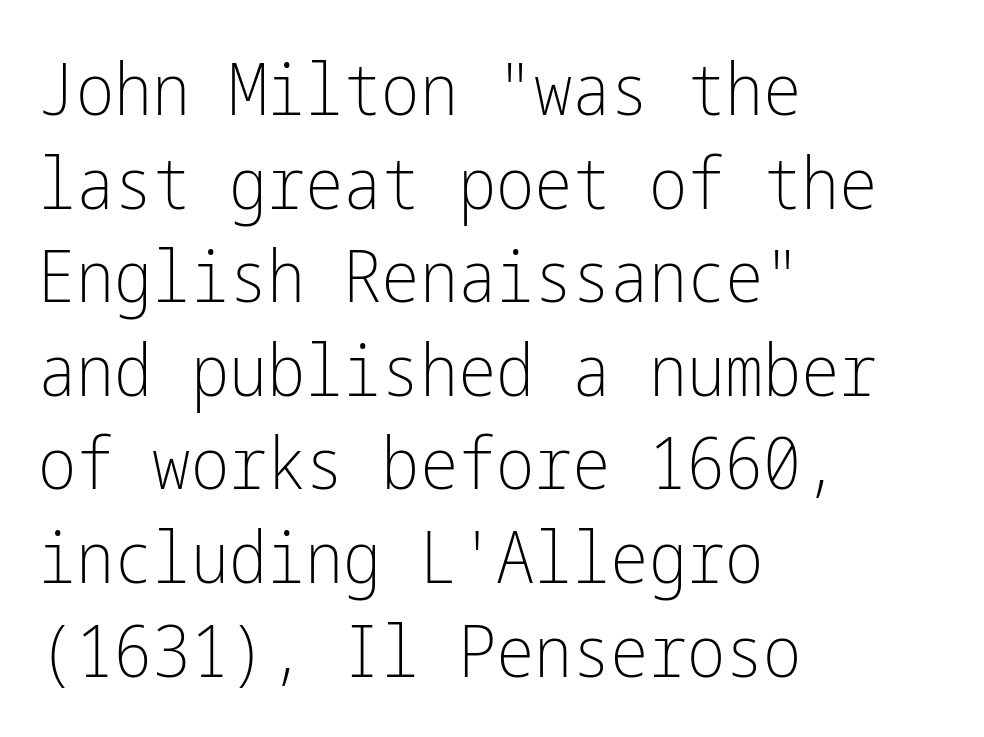
Q: Is the text bold? A: No.
Q: Is the text italic (slanted)? A: No, it is upright.
Q: Is the typeface a serif or a sans-serif typeface? A: Sans-serif.
Q: Is the text underlined? A: No.
Q: How is the paragraph aligned? A: Left-aligned.
Q: Is the spacing between letters normal or unusually wide? A: Normal.
Q: Is the spacing between lines tight, normal or loose? A: Normal.
Q: Width (condensed, normal, or wide)? A: Condensed.
Q: Stroke contrast? A: Low.
Q: x-height? A: Medium.
